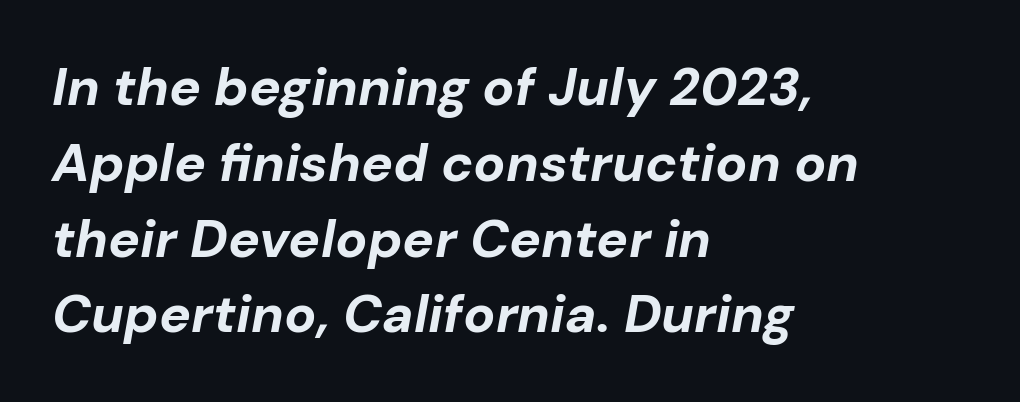
The image shows 53 px bold type, italic (leaning right); set left-aligned, normal line spacing (1.43x), normal letter spacing, not underlined; low stroke contrast and a medium x-height.
